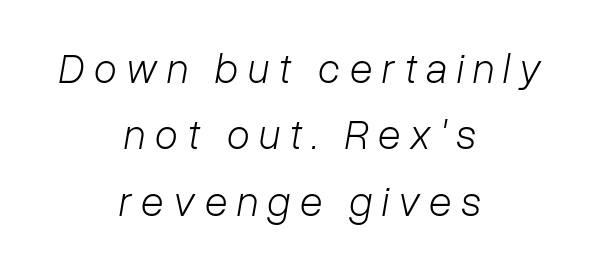
The image shows 42 px light type, italic (leaning right); set centered, normal line spacing (1.58x), unusually wide letter spacing (+0.22 em), not underlined; low stroke contrast and a medium x-height.
